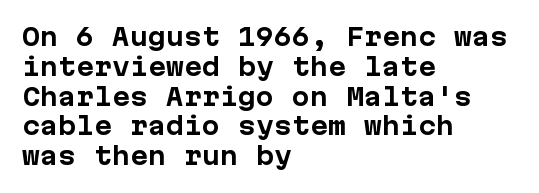
Every character sits straight up, as roman type does. This rendering uses left alignment, leaving the right contour irregular. Letters rest on an invisible, unmarked baseline. The passage shown has conventional tracking throughout. Pretty heavy lettering here — definitely bold.
